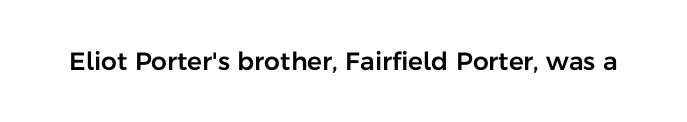
The image shows 25 px text type, upright; set normal letter spacing, not underlined.
